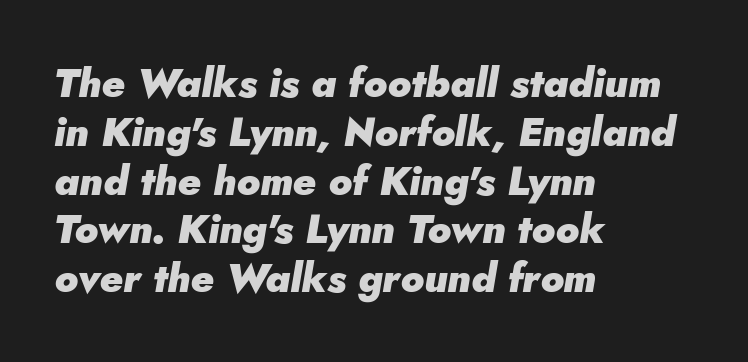
Varying glyph widths throughout — classic text-font behaviour. Short note: letters normally spaced. Is the type bold? Yes — the strokes are clearly thick and heavy. The font's italic variant was chosen for this text. The gap between lines stays unmarked.
